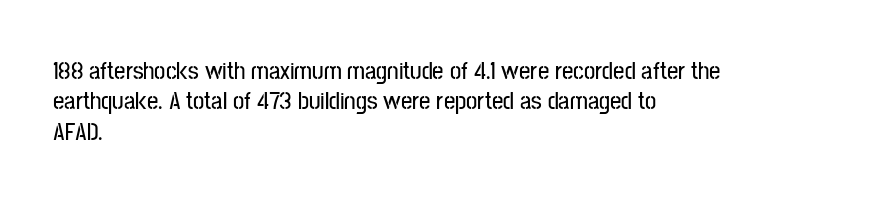
The image shows 25 px text type, upright; set left-aligned, line spacing 1.22x, normal letter spacing, not underlined.
